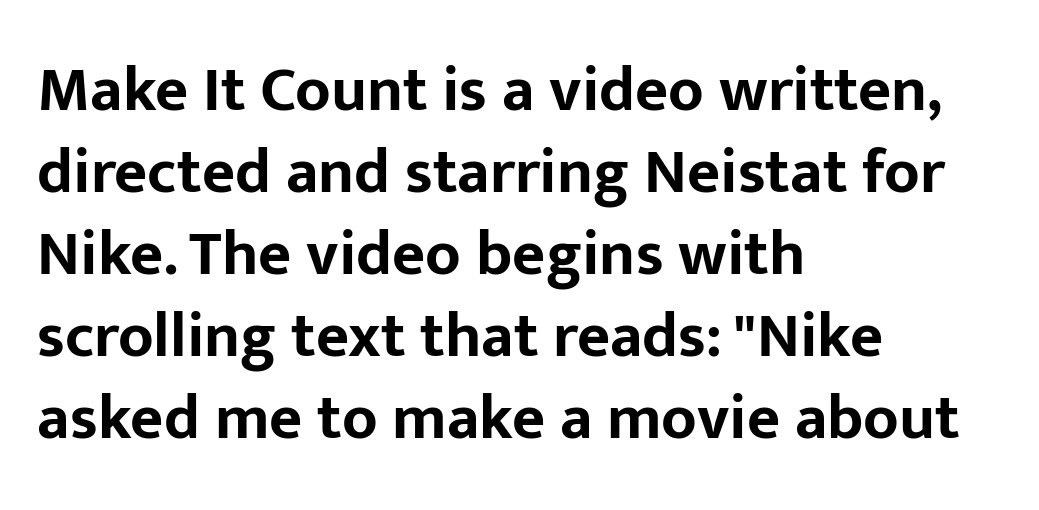
{"serif": "no", "italic": "no", "bold": "yes", "weight": "bold", "width": "normal", "stroke_contrast": "low", "x_height": "medium", "monospaced": "no", "underline": "no", "align": "left", "line_spacing": "normal", "line_spacing_ratio": 1.28, "letter_spacing": "normal", "letter_spacing_em": 0.0, "glyph_px": 64}
